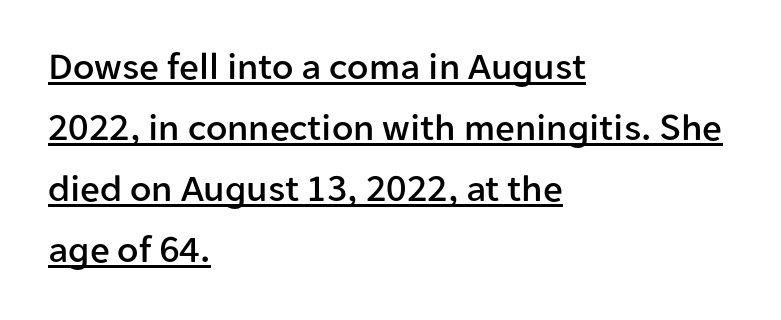
{"serif": "no", "italic": "no", "width": "normal", "stroke_contrast": "low", "x_height": "medium", "monospaced": "no", "underline": "yes", "align": "left", "line_spacing": "normal", "line_spacing_ratio": 1.56, "letter_spacing": "normal", "letter_spacing_em": 0.0, "glyph_px": 39}
